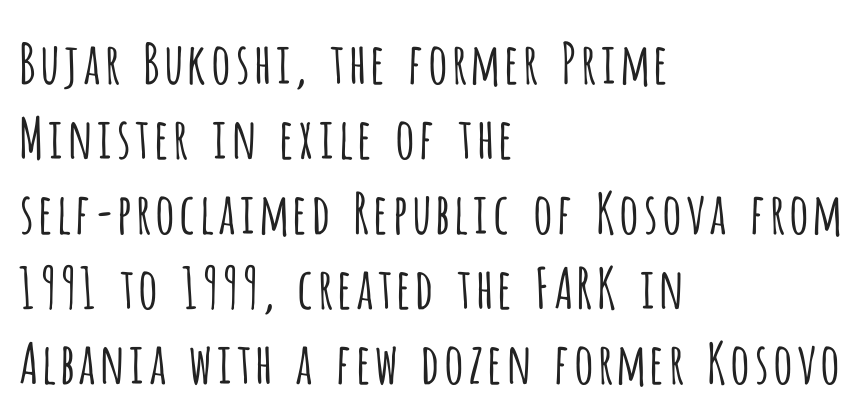
{"serif": "no", "italic": "no", "bold": "no", "weight": "light", "width": "condensed", "stroke_contrast": "low", "x_height": "large", "monospaced": "no", "underline": "no", "align": "left", "line_spacing": "normal", "line_spacing_ratio": 1.34, "letter_spacing": "normal", "letter_spacing_em": 0.0, "glyph_px": 56}
